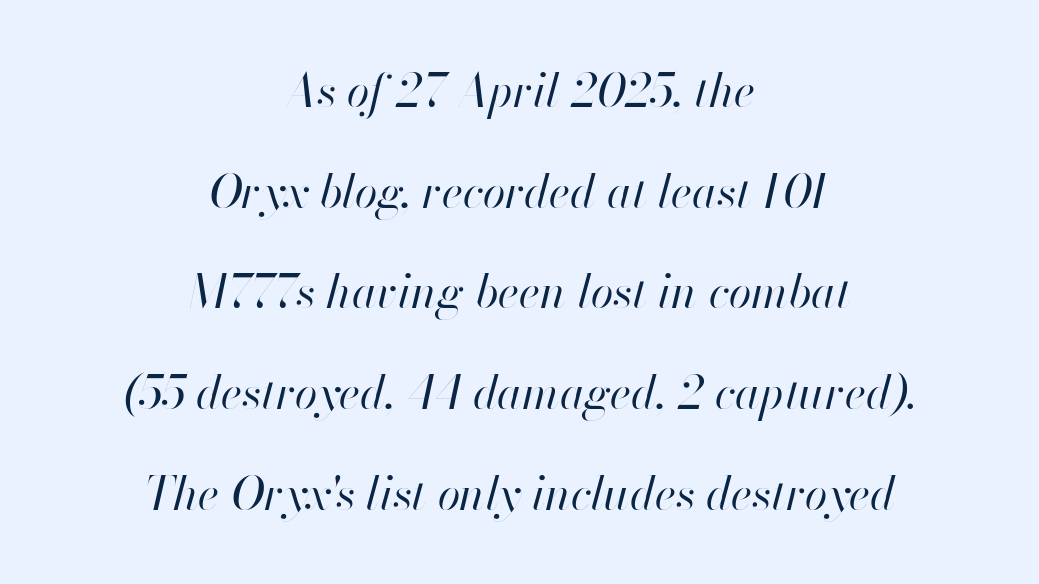
Type without underlining. The typography opts for an oblique posture over an upright one. Every row of glyphs is offset so its center matches the block's center. The letterforms sit shoulder to shoulder at normal distance.
